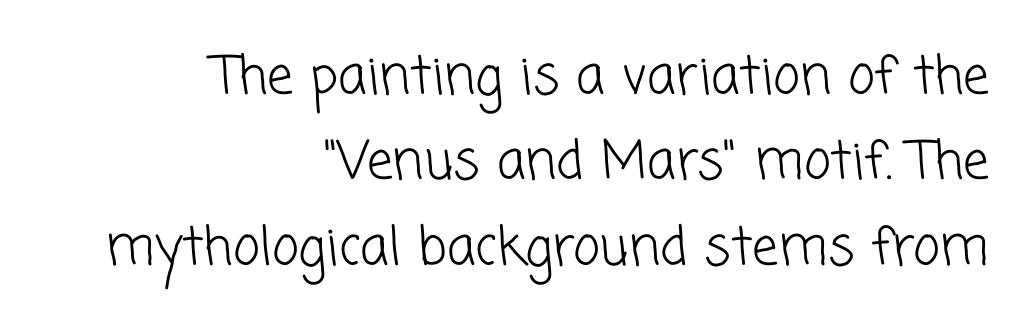
Q: Is the text bold? A: No.
Q: Is the typeface a serif or a sans-serif typeface? A: Sans-serif.
Q: Is the text underlined? A: No.
Q: How is the paragraph aligned? A: Right-aligned.
Q: Is the spacing between letters normal or unusually wide? A: Normal.
Q: Is the spacing between lines tight, normal or loose? A: Normal.
Q: Width (condensed, normal, or wide)? A: Normal.
Q: Stroke contrast? A: Low.
Q: x-height? A: Medium.
Q: Monospaced? A: No.
